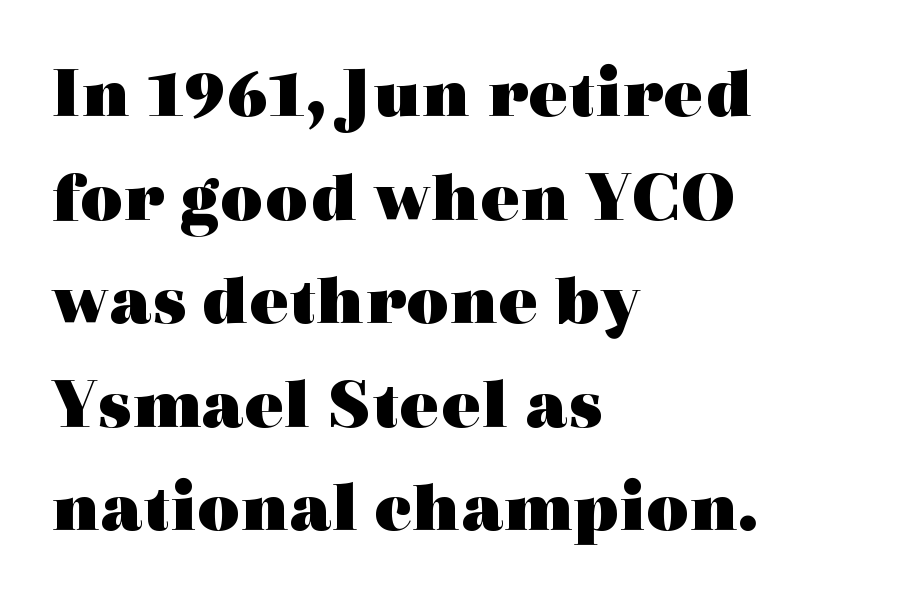
No word sits above an underline. The text was rendered using a seriffed face with decorative stroke endings. Letter spacing: default. In CSS terms this would be text-align: left. The rows are spaced the way most documents space them.
